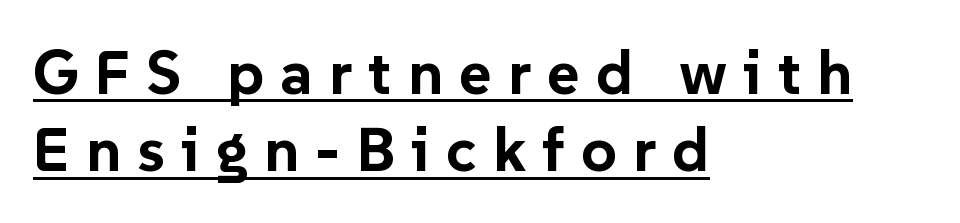
Grotesque or geometric, the face here clearly has no serifs. The paragraph has a hard left edge and a soft right edge. This sample carries an underscore along the baseline area. The space between consecutive lines is moderate. When letters stand straight like this, we call the style roman or upright. Weight: bold.
